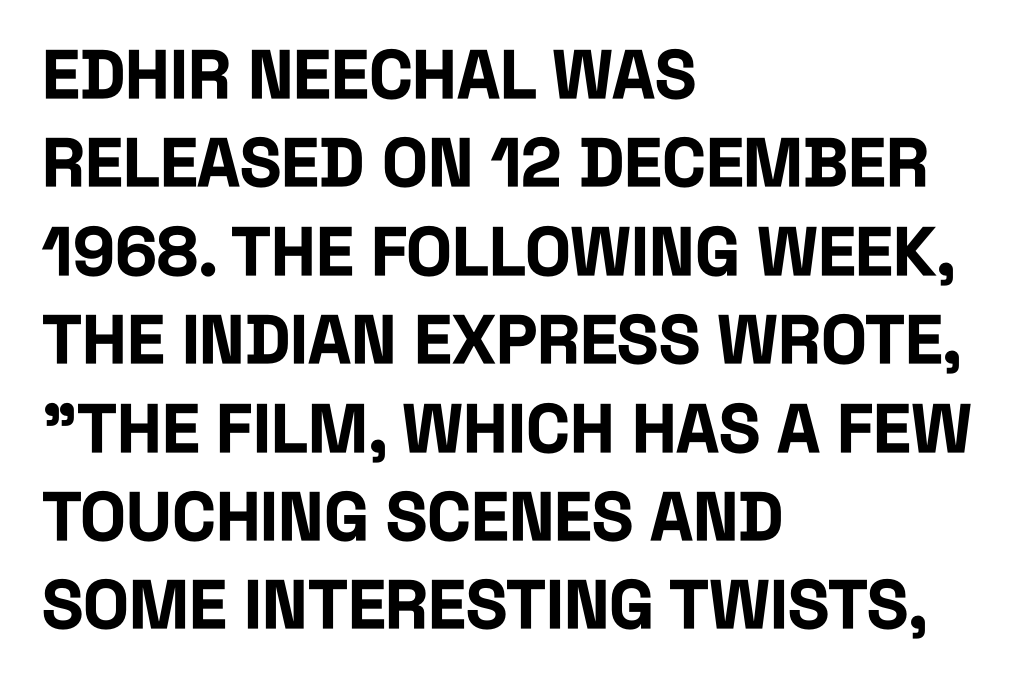
The image shows 68 px bold, condensed sans-serif type, upright; set left-aligned, normal line spacing (1.3x), normal letter spacing, not underlined; low stroke contrast and a large x-height.
